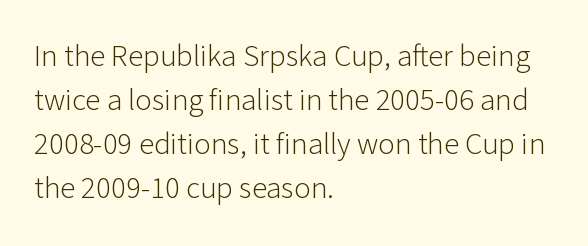
{"serif": "no", "italic": "no", "bold": "no", "weight": "light", "width": "normal", "stroke_contrast": "low", "x_height": "medium", "monospaced": "no", "underline": "no", "align": "left", "line_spacing": "normal", "line_spacing_ratio": 1.42, "letter_spacing": "normal", "letter_spacing_em": 0.0, "glyph_px": 31}
